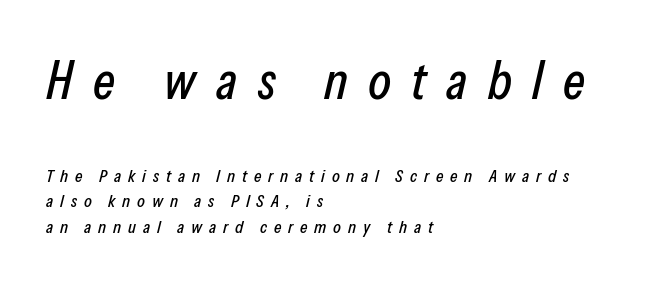
{"italic": "yes", "lean": "right", "slant_degrees": 13, "width": "condensed", "stroke_contrast": "low", "x_height": "medium", "monospaced": "no", "underline": "no", "align": "left", "line_spacing": "normal", "line_spacing_ratio": 1.42, "letter_spacing": "wide", "letter_spacing_em": 0.38, "larger_block": "first", "size_ratio": 2.94, "glyph_px": 53}
